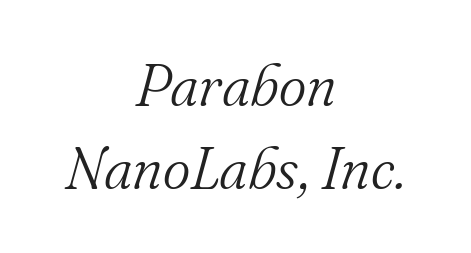
{"serif": "yes", "italic": "yes", "lean": "right", "slant_degrees": 16, "bold": "no", "weight": "light", "width": "normal", "stroke_contrast": "medium", "x_height": "small", "monospaced": "no", "underline": "no", "align": "center", "line_spacing": "normal", "line_spacing_ratio": 1.4, "letter_spacing": "normal", "letter_spacing_em": 0.0, "glyph_px": 59}
